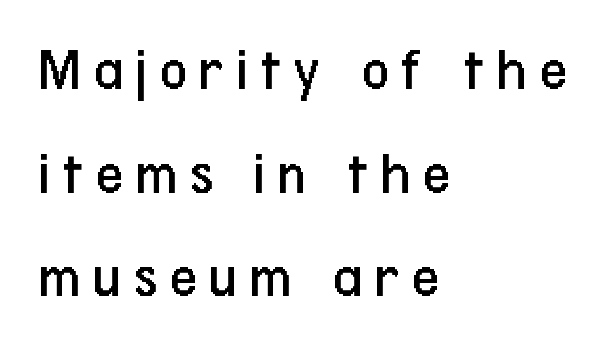
Q: Is the text bold? A: No.
Q: Is the text italic (slanted)? A: No, it is upright.
Q: Is the typeface a serif or a sans-serif typeface? A: Sans-serif.
Q: Is the text underlined? A: No.
Q: How is the paragraph aligned? A: Left-aligned.
Q: Is the spacing between lines tight, normal or loose? A: Normal.
Q: Width (condensed, normal, or wide)? A: Condensed.
Q: Stroke contrast? A: Low.
Q: x-height? A: Medium.
Q: Monospaced? A: No.
